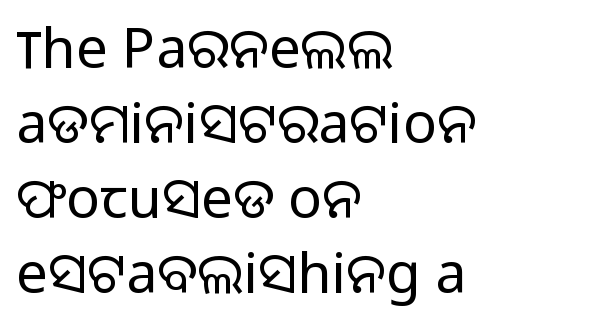
Serifs: no, the terminals of the letterforms are clean. The lines are quadded left. Clear beneath every line of the passage. Heft: none added — not bold. The font's upright variant was chosen for this text.
